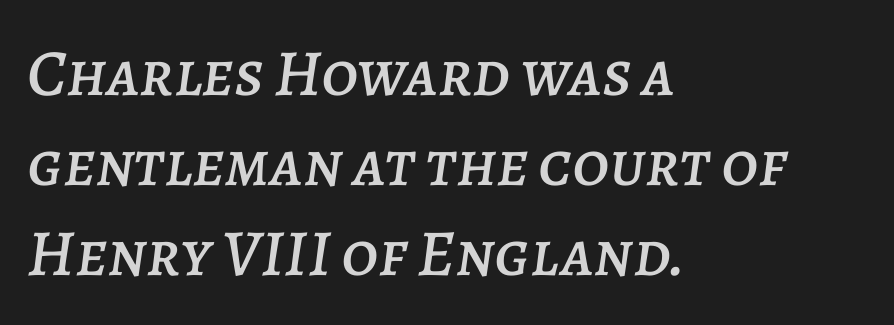
The image shows 66 px text type, italic (leaning right); set left-aligned, normal line spacing (1.36x), normal letter spacing, not underlined; low stroke contrast and a large x-height.
